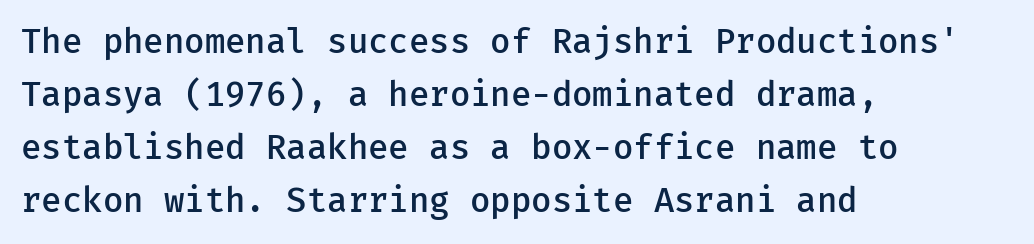
{"serif": "no", "italic": "no", "bold": "semi", "weight": "semibold", "width": "normal", "stroke_contrast": "low", "x_height": "medium", "underline": "no", "align": "left", "line_spacing": "normal", "line_spacing_ratio": 1.56, "letter_spacing": "normal", "letter_spacing_em": 0.0, "glyph_px": 34}
